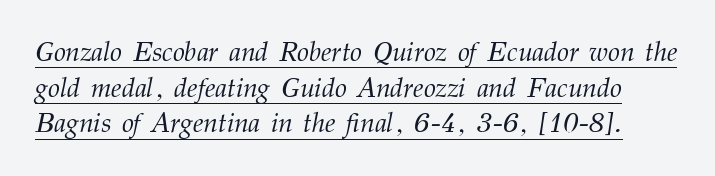
Nobody touched the tracking dial on this one. The weight would be labelled regular, book, light, or lighter still. Regarding leading, the lines here are spaced in the standard way. Looking at the ascenders, they clearly lean. Every word sits above its own underline.
